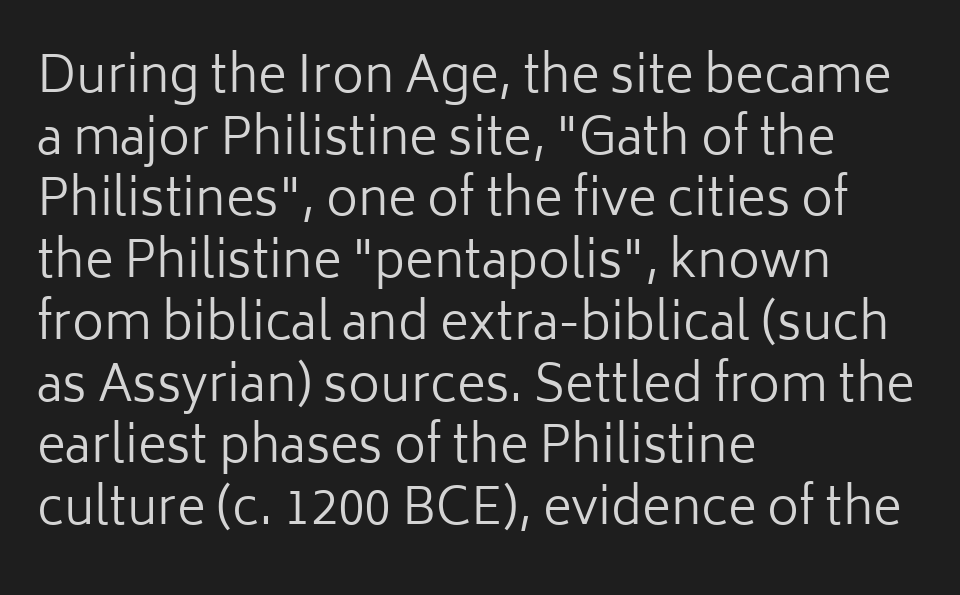
The image shows 49 px regular-weight sans-serif type, upright; set left-aligned, normal line spacing (1.26x), normal letter spacing, not underlined; low stroke contrast and a medium x-height.
